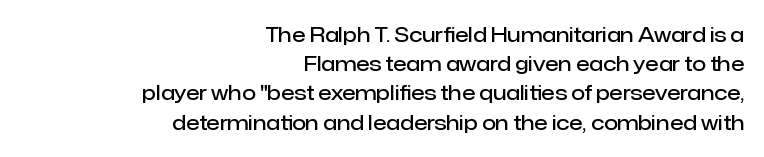
{"italic": "no", "bold": "semi", "underline": "no", "align": "right", "line_spacing": "normal", "line_spacing_ratio": 1.46, "letter_spacing": "normal", "letter_spacing_em": 0.0, "glyph_px": 20}
